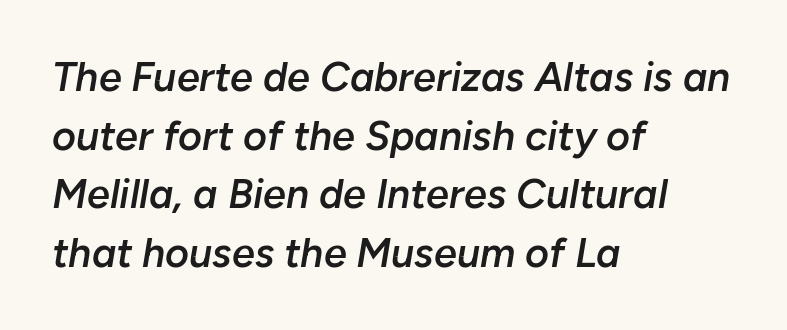
The image shows 41 px semibold type, italic (leaning right); set left-aligned, normal line spacing (1.43x), normal letter spacing, not underlined; low stroke contrast and a medium x-height.
